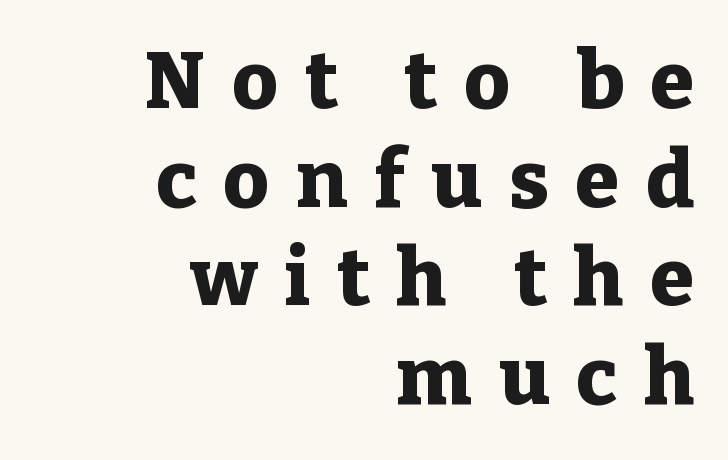
The image shows 79 px heavy serif type, upright; set right-aligned, normal line spacing (1.25x), unusually wide letter spacing (+0.34 em), not underlined; low stroke contrast and a medium x-height.
